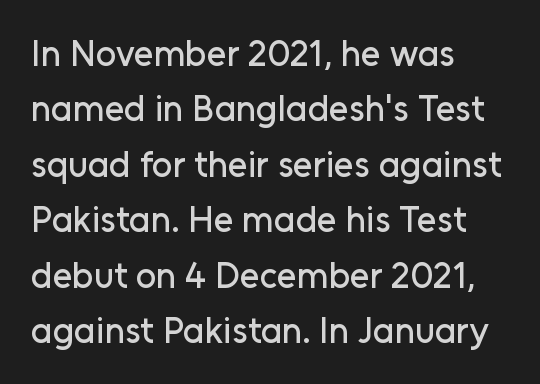
The image shows 36 px sans-serif type, upright; set left-aligned, normal line spacing (1.54x), normal letter spacing, not underlined; low stroke contrast and a medium x-height.
